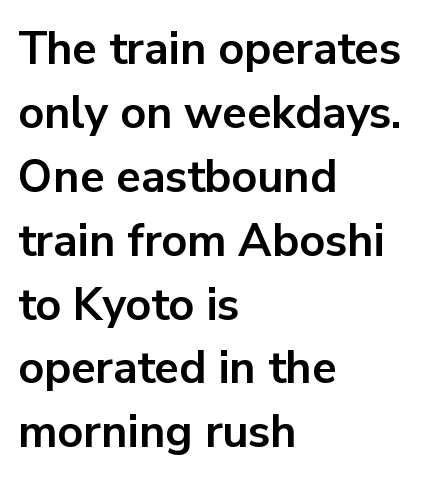
The image shows 45 px bold sans-serif type, upright; set left-aligned, normal line spacing (1.42x), normal letter spacing, not underlined; low stroke contrast and a medium x-height.
